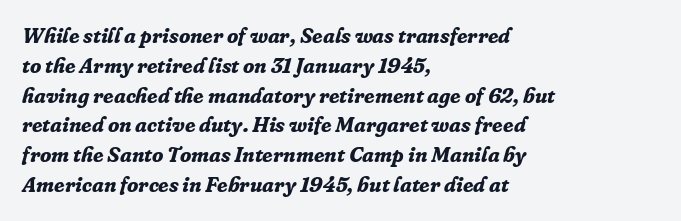
{"italic": "yes", "lean": "right", "slant_degrees": 16, "bold": "yes", "underline": "no", "align": "left", "line_spacing": "normal", "line_spacing_ratio": 1.42, "letter_spacing": "normal", "letter_spacing_em": 0.0, "glyph_px": 21}
